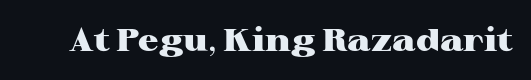
The font is running at its bold setting. The passage shown is typed in a proportional face where columns would drift. Caption: standard tracking, unaltered. The typography opts for an upright posture over an oblique one. Descenders hang freely into open space.
